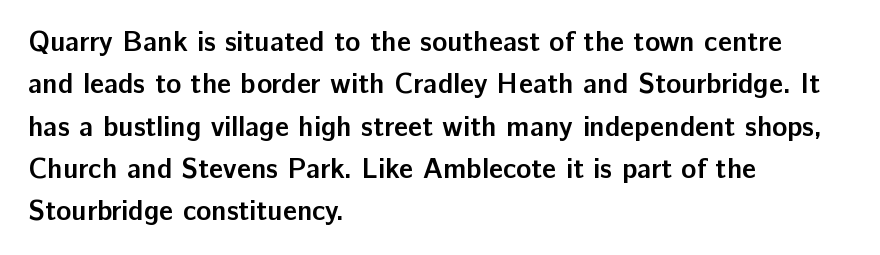
{"serif": "no", "italic": "no", "bold": "yes", "weight": "semibold", "width": "normal", "stroke_contrast": "low", "x_height": "medium", "monospaced": "no", "underline": "no", "align": "left", "line_spacing": "normal", "line_spacing_ratio": 1.51, "letter_spacing": "normal", "letter_spacing_em": 0.0, "glyph_px": 28}
